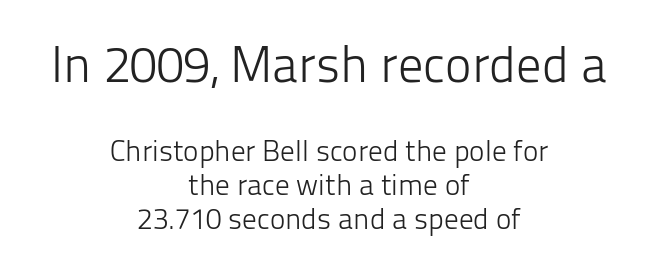
The image shows 50 px light sans-serif type, upright; set centered, line spacing 1.18x, normal letter spacing, not underlined; the first (top) block is 1.72x larger; low stroke contrast and a medium x-height.
